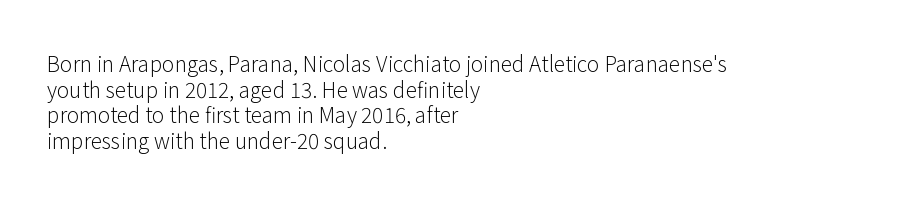
The image shows 21 px text type, upright; set left-aligned, line spacing 1.22x, normal letter spacing, not underlined.
